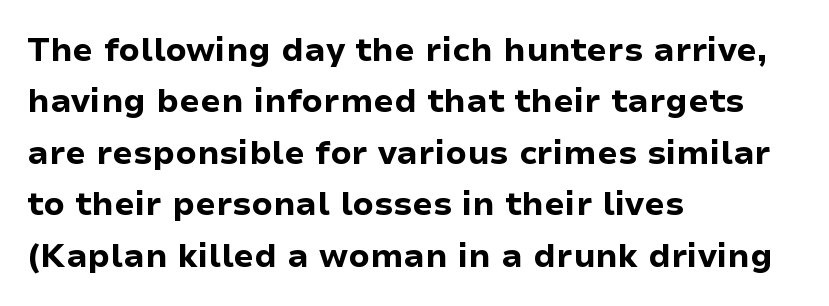
Q: Is the text bold? A: Yes.
Q: Is the text italic (slanted)? A: No, it is upright.
Q: Is the typeface a serif or a sans-serif typeface? A: Sans-serif.
Q: Is the text underlined? A: No.
Q: How is the paragraph aligned? A: Left-aligned.
Q: Is the spacing between letters normal or unusually wide? A: Normal.
Q: Is the spacing between lines tight, normal or loose? A: Normal.
Q: Width (condensed, normal, or wide)? A: Normal.
Q: Stroke contrast? A: Low.
Q: x-height? A: Medium.
Q: Monospaced? A: No.
